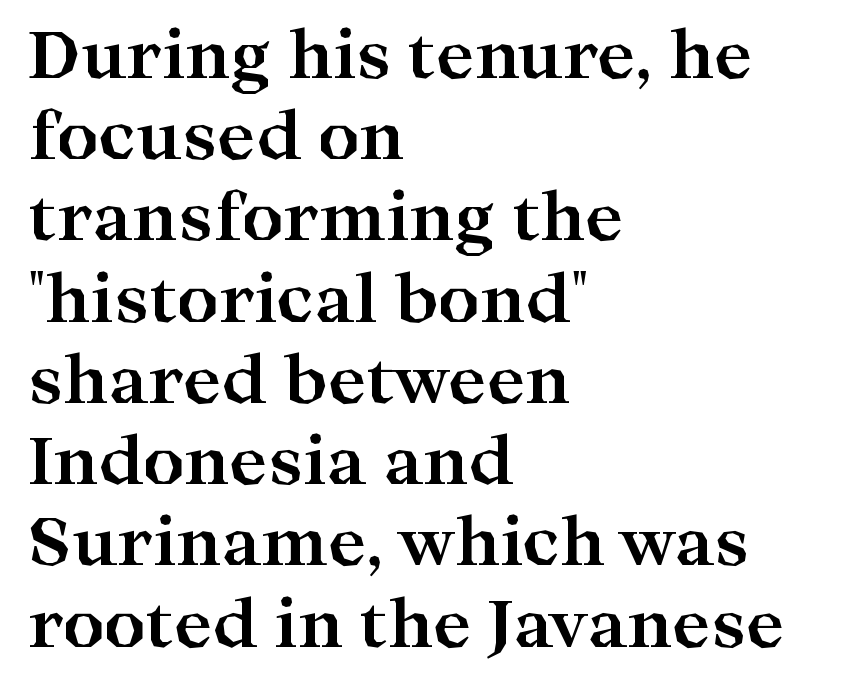
Think of a printed novel: that variable character pitch is what you see here. Nope, not italic — everything's standing straight. The compositor pushed each line to the left boundary. Type without underlining. Glyph-to-glyph distance matches everyday printed text. Examine the stroke ends and you'll spot serifs.
